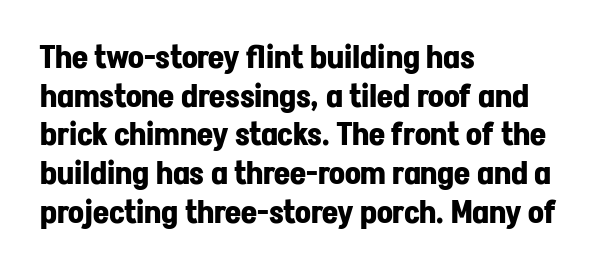
{"serif": "no", "italic": "no", "bold": "yes", "weight": "bold", "width": "normal", "stroke_contrast": "low", "x_height": "medium", "monospaced": "no", "underline": "no", "align": "left", "line_spacing": "normal", "line_spacing_ratio": 1.25, "letter_spacing": "normal", "letter_spacing_em": 0.0, "glyph_px": 31}
